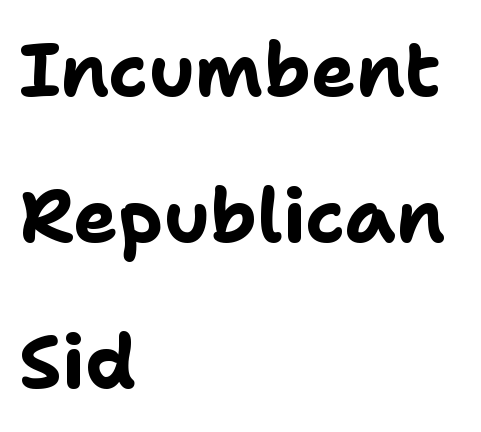
{"serif": "no", "italic": "no", "bold": "yes", "weight": "bold", "width": "normal", "stroke_contrast": "low", "x_height": "medium", "monospaced": "no", "underline": "no", "align": "left", "line_spacing": "loose", "line_spacing_ratio": 1.95, "letter_spacing": "normal", "letter_spacing_em": 0.0, "glyph_px": 75}
